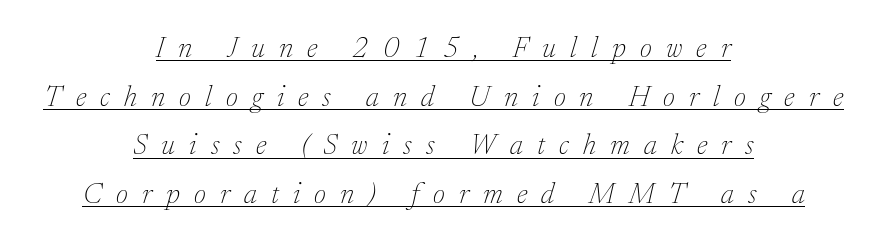
The image shows 29 px thin serif type, italic (leaning right); set centered, normal line spacing (1.68x), unusually wide letter spacing (+0.49 em), underlined; low stroke contrast and a medium x-height.
